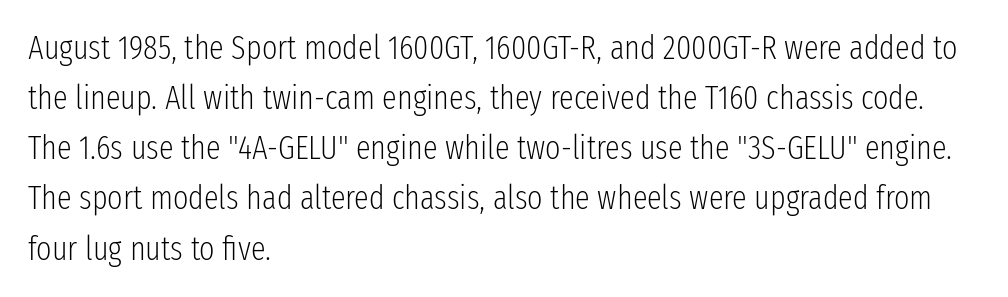
{"serif": "no", "italic": "no", "bold": "no", "weight": "light", "width": "condensed", "stroke_contrast": "low", "x_height": "medium", "monospaced": "no", "underline": "no", "align": "left", "line_spacing": "normal", "line_spacing_ratio": 1.52, "letter_spacing": "normal", "letter_spacing_em": 0.0, "glyph_px": 33}
